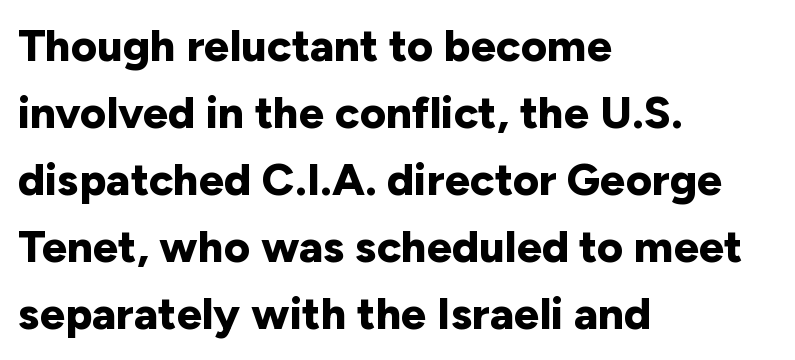
The image shows 45 px bold sans-serif type, upright; set left-aligned, normal line spacing (1.49x), normal letter spacing, not underlined; low stroke contrast and a medium x-height.
